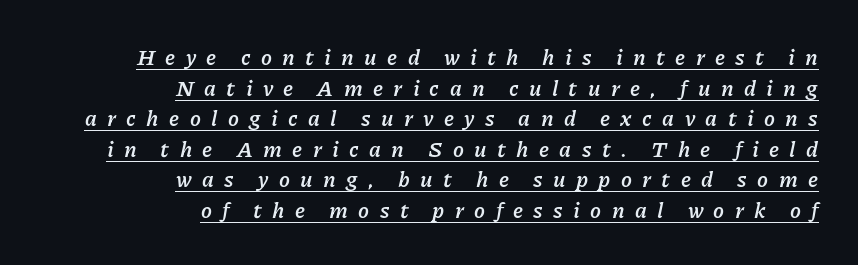
Q: Is the text bold? A: Yes.
Q: Is the text italic (slanted)? A: Yes, it leans right by about 11 degrees.
Q: Is the text underlined? A: Yes.
Q: How is the paragraph aligned? A: Right-aligned.
Q: Is the spacing between letters normal or unusually wide? A: Unusually wide.
Q: Is the spacing between lines tight, normal or loose? A: Normal.
